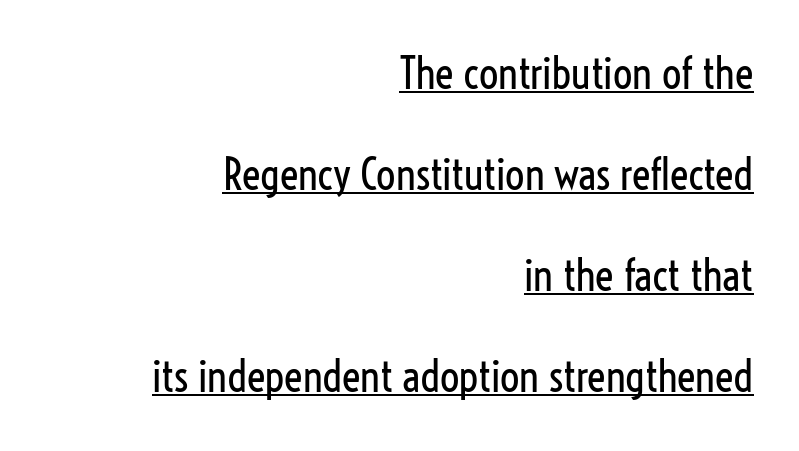
This rendering uses right alignment, leaving the left contour irregular. Proportional: the letters do not fall into vertical columns. You could fit nearly another row in the gap between these rows. A typesetter would label this face a sans. Emphasis is given by a line drawn under the lettering.
